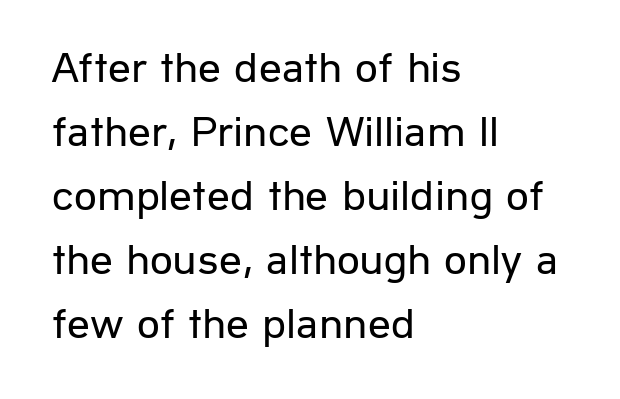
Q: Is the text bold? A: No.
Q: Is the text italic (slanted)? A: No, it is upright.
Q: Is the typeface a serif or a sans-serif typeface? A: Sans-serif.
Q: Is the text underlined? A: No.
Q: How is the paragraph aligned? A: Left-aligned.
Q: Is the spacing between letters normal or unusually wide? A: Normal.
Q: Is the spacing between lines tight, normal or loose? A: Normal.
Q: Width (condensed, normal, or wide)? A: Normal.
Q: Stroke contrast? A: Low.
Q: x-height? A: Medium.
Q: Monospaced? A: No.
